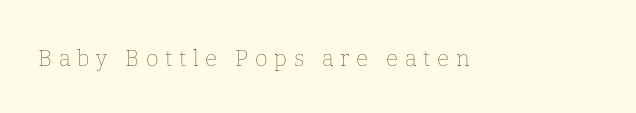
{"italic": "no", "bold": "no", "underline": "no", "letter_spacing": "wide", "letter_spacing_em": 0.3, "glyph_px": 22}
